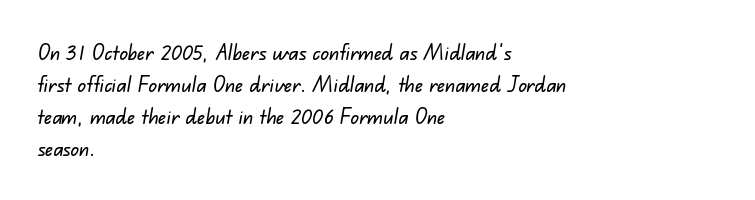
Quick note: interline space is typical. If you drew a ruler down the left edge, every line would touch it. Here the glyphs are tracked normally, forming tight word shapes. Words float on clear page, feet unadorned.
